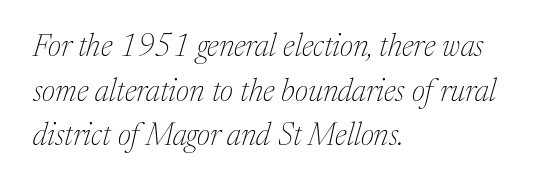
{"serif": "yes", "italic": "yes", "lean": "right", "slant_degrees": 17, "bold": "no", "weight": "thin", "width": "normal", "stroke_contrast": "medium", "x_height": "medium", "monospaced": "no", "underline": "no", "align": "left", "line_spacing": "normal", "line_spacing_ratio": 1.44, "letter_spacing": "normal", "letter_spacing_em": 0.0, "glyph_px": 31}
